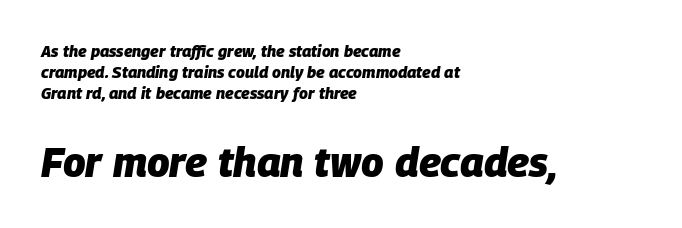
{"italic": "yes", "lean": "right", "slant_degrees": 9, "bold": "yes", "weight": "heavy", "width": "normal", "stroke_contrast": "low", "x_height": "large", "monospaced": "no", "underline": "no", "align": "left", "line_spacing": "normal", "line_spacing_ratio": 1.31, "letter_spacing": "normal", "letter_spacing_em": 0.0, "larger_block": "second", "size_ratio": 2.56, "glyph_px": 41}
